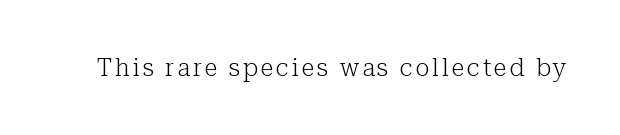
The image shows 24 px text type, upright; set not underlined.
